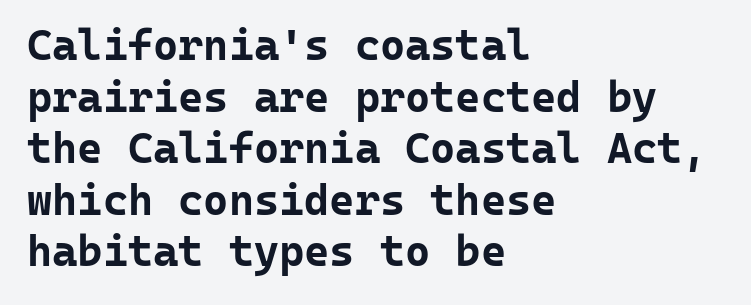
The image shows 43 px bold sans-serif type, upright, monospaced; set left-aligned, line spacing 1.2x, normal letter spacing, not underlined; low stroke contrast and a medium x-height.
